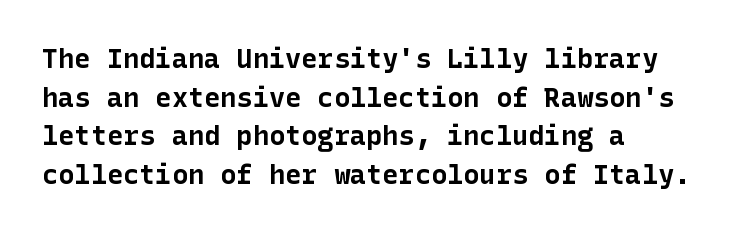
{"italic": "no", "bold": "yes", "underline": "no", "align": "left", "line_spacing": "normal", "line_spacing_ratio": 1.43, "letter_spacing": "normal", "letter_spacing_em": 0.0, "glyph_px": 27}
